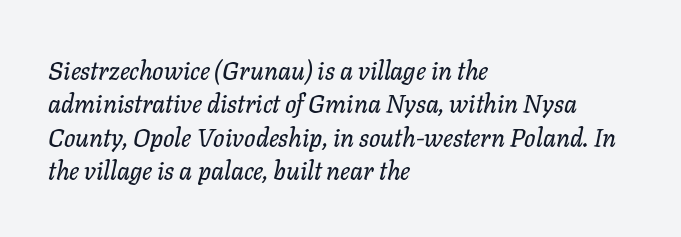
{"italic": "yes", "lean": "right", "slant_degrees": 11, "underline": "no", "align": "left", "line_spacing": "normal", "line_spacing_ratio": 1.34, "letter_spacing": "normal", "letter_spacing_em": 0.0, "glyph_px": 25}
